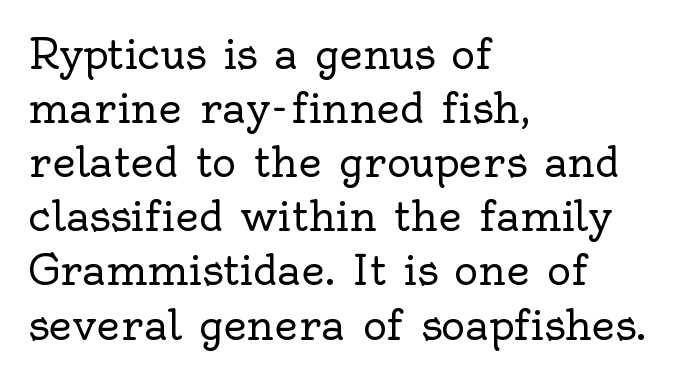
The image shows 41 px regular-weight serif type, upright; set left-aligned, normal line spacing (1.32x), normal letter spacing, not underlined; a small x-height.
